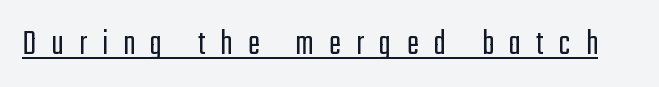
The image shows 36 px light, condensed sans-serif type, upright; set unusually wide letter spacing (+0.43 em), underlined; low stroke contrast and a medium x-height.
